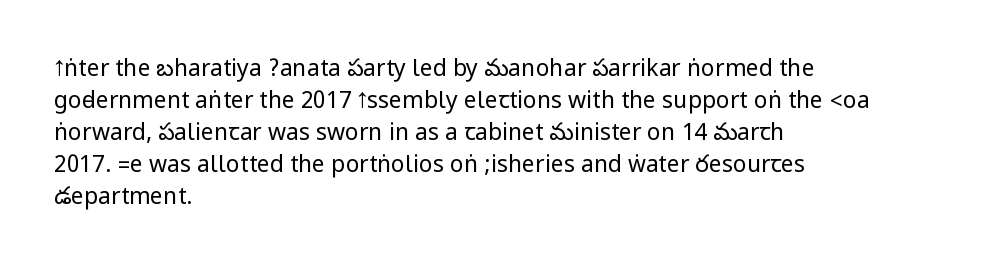
Caption: standard tracking, unaltered. Does the leading feel generous? No, just average. The lines are quadded left. Check the space under the baseline: it is left empty.
